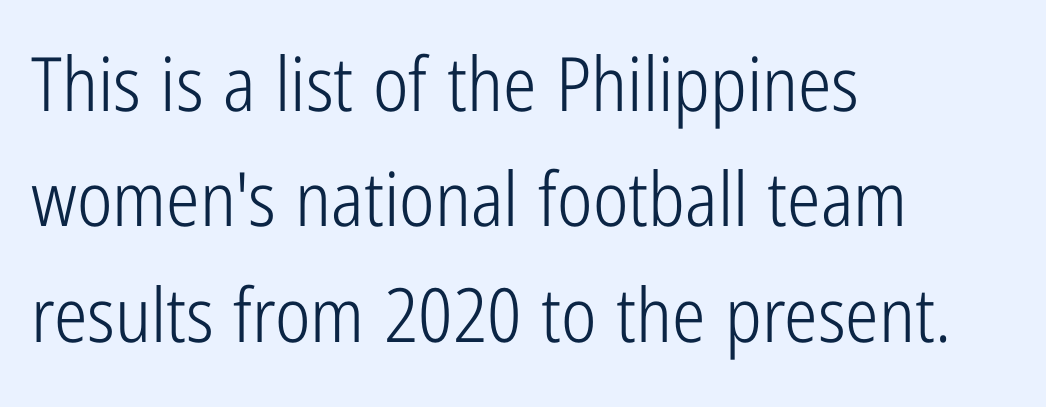
The leading is moderate, giving the passage an even texture. Rendered with straight, roman letterforms. Nothing sits at the stroke ends, so this counts as sans-serif. Observe the ordinary spacing: letters are neighbours, not strangers. This sample has the flowing, uneven cadence of proportional lettering.
